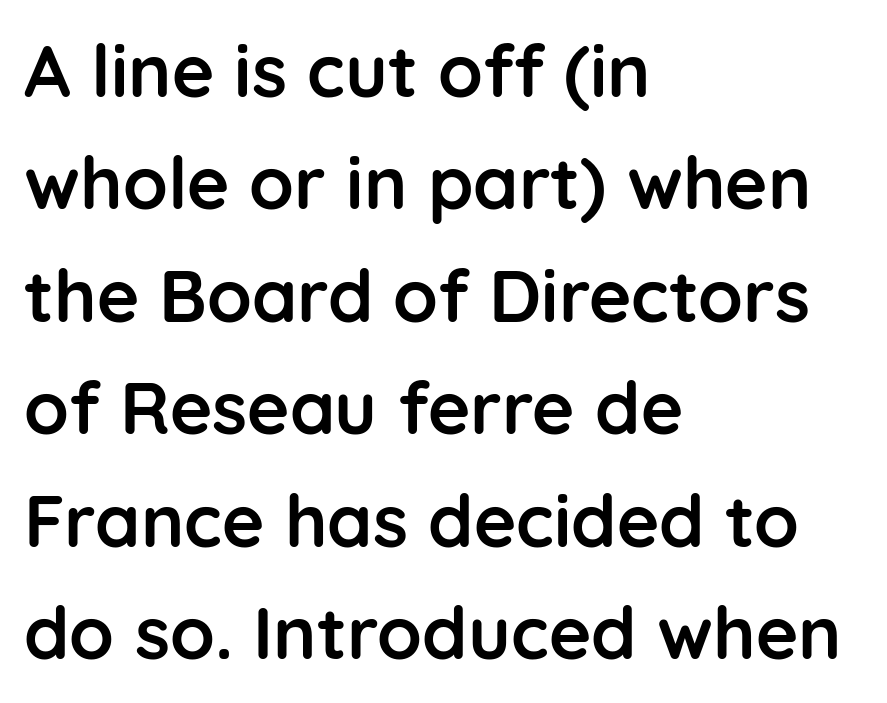
The image shows 73 px semibold sans-serif type, upright; set left-aligned, normal line spacing (1.54x), normal letter spacing, not underlined; low stroke contrast and a medium x-height.
